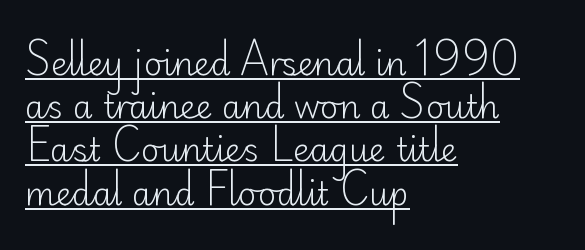
The image shows 32 px light sans-serif type, upright; set left-aligned, normal line spacing (1.35x), normal letter spacing, underlined; low stroke contrast and a small x-height.
